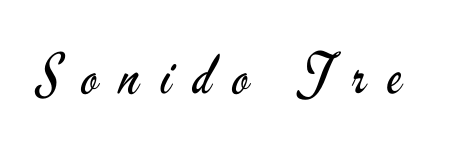
The passage shown is typeset with a sans-serif family. The horizontal fit of the characters is loose and conspicuously gappy. Stem width sits at or under what a default text font uses. Varying glyph widths throughout — classic text-font behaviour.
